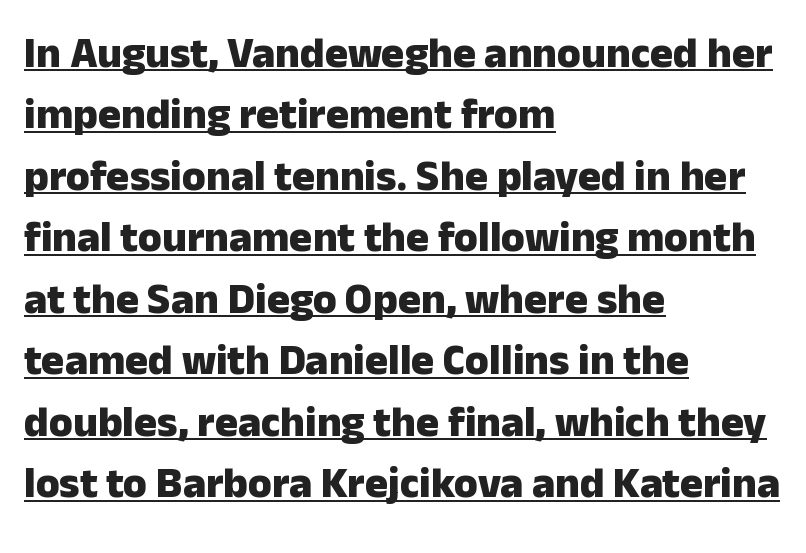
Q: Is the text bold? A: Yes.
Q: Is the text italic (slanted)? A: No, it is upright.
Q: Is the typeface a serif or a sans-serif typeface? A: Sans-serif.
Q: Is the text underlined? A: Yes.
Q: How is the paragraph aligned? A: Left-aligned.
Q: Is the spacing between letters normal or unusually wide? A: Normal.
Q: Is the spacing between lines tight, normal or loose? A: Normal.
Q: Width (condensed, normal, or wide)? A: Normal.
Q: Stroke contrast? A: Low.
Q: x-height? A: Medium.
Q: Monospaced? A: No.
